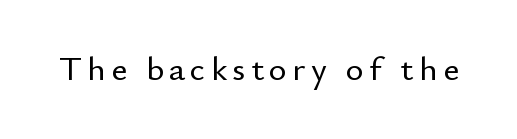
The typeface chosen for these lines omits serifs. Nobody drew a line under any word here. Upright lettering throughout. The passage shown is typed in a proportional face where columns would drift.
